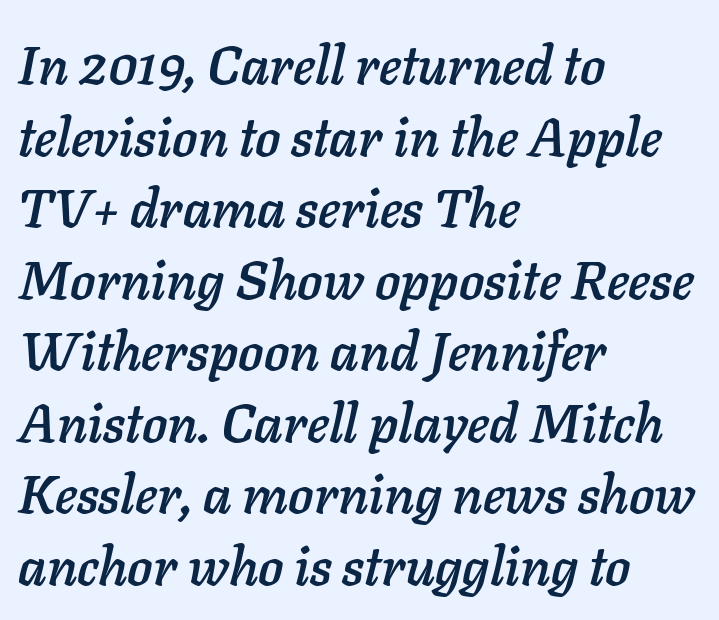
Regarding leading, the lines here are spaced in the standard way. The tracking reads as untouched default to a designer's eye. Decoration check: the copy has no underline. The ragged edge is on the right, which tells us the setting is flush left. The letters advance in unequal steps, a hallmark of proportional type.
